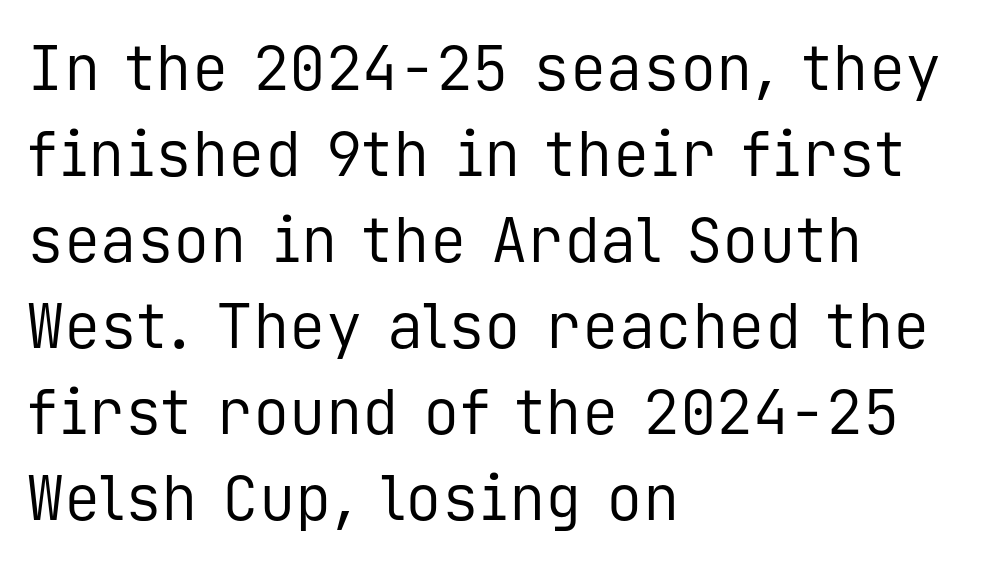
Q: Is the text bold? A: No.
Q: Is the text italic (slanted)? A: No, it is upright.
Q: Is the typeface a serif or a sans-serif typeface? A: Sans-serif.
Q: Is the text underlined? A: No.
Q: How is the paragraph aligned? A: Left-aligned.
Q: Is the spacing between letters normal or unusually wide? A: Normal.
Q: Is the spacing between lines tight, normal or loose? A: Normal.
Q: Width (condensed, normal, or wide)? A: Normal.
Q: Stroke contrast? A: Low.
Q: x-height? A: Medium.
Q: Monospaced? A: Yes.
